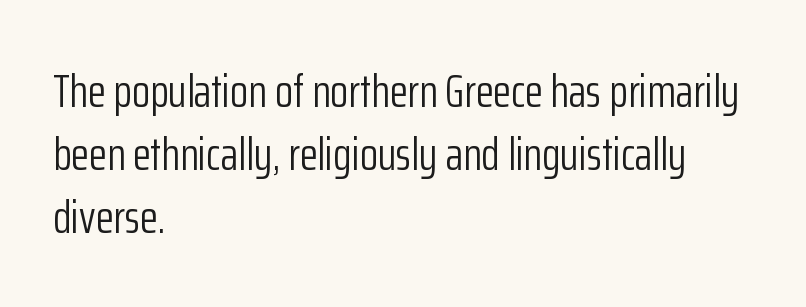
The image shows 47 px light, condensed sans-serif type, upright; set left-aligned, normal line spacing (1.34x), normal letter spacing, not underlined; low stroke contrast and a medium x-height.
